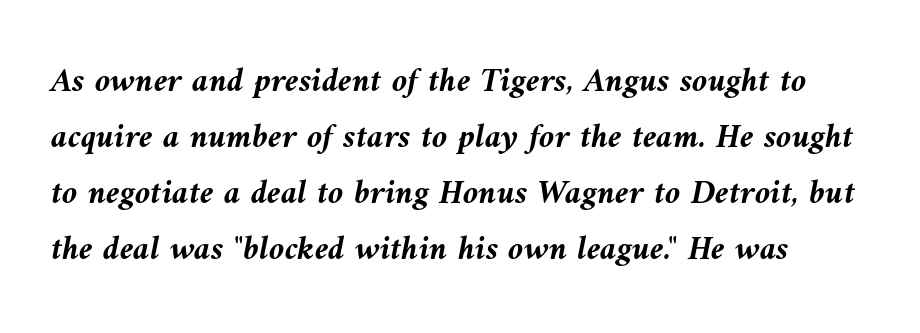
{"italic": "yes", "lean": "left", "slant_degrees": 10, "bold": "yes", "weight": "semibold", "width": "normal", "stroke_contrast": "medium", "x_height": "medium", "monospaced": "no", "underline": "no", "line_spacing": "normal", "line_spacing_ratio": 1.6, "letter_spacing": "normal", "letter_spacing_em": 0.0, "glyph_px": 35}
